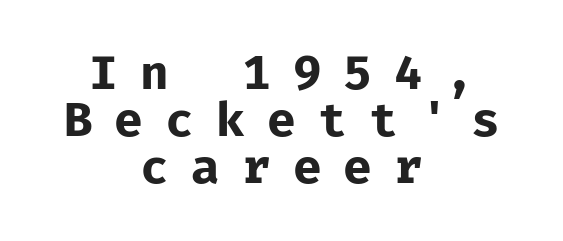
Plain, unruled lines of type. The type is letterspaced generously, with wide tracking. The font family rendered here belongs to the sans-serif group. Chunky letters — that's bold for sure. You could barely slide anything between these rows.
